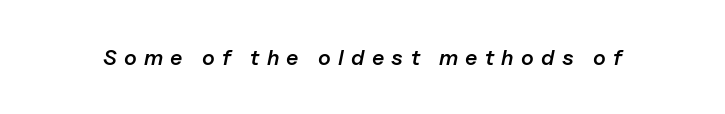
{"italic": "yes", "lean": "right", "slant_degrees": 11, "bold": "semi", "underline": "no", "letter_spacing": "wide", "letter_spacing_em": 0.33, "glyph_px": 22}
